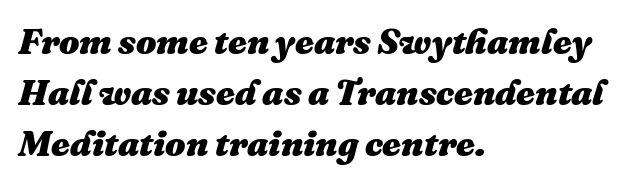
The image shows 36 px heavy type, italic (leaning right); set left-aligned, normal line spacing (1.41x), normal letter spacing, not underlined; medium stroke contrast and a medium x-height.
